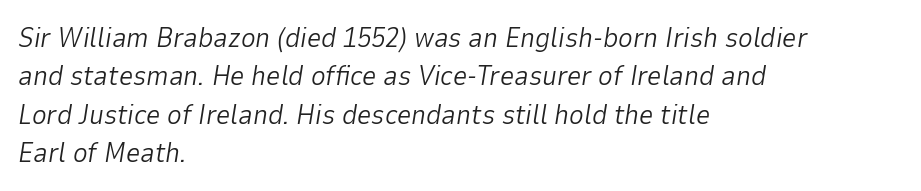
The image shows 28 px light type, italic (leaning right); set left-aligned, normal line spacing (1.37x), normal letter spacing, not underlined; low stroke contrast and a medium x-height.
